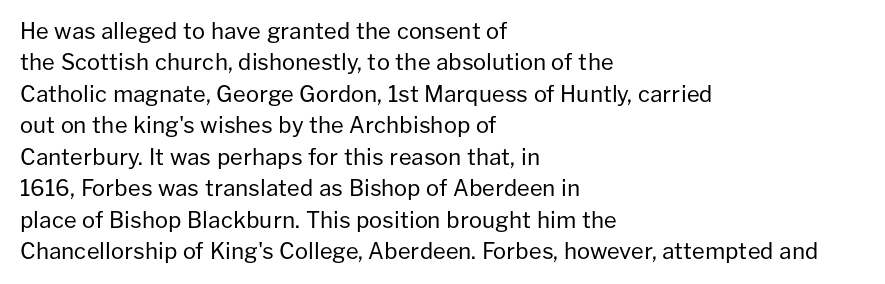
The line-height multiplier appears to be the usual default. The ragged edge is on the right, which tells us the setting is flush left. A typesetter would mark this as roman, not italic. This sample uses plain, unmodified letter spacing. No letter is thick-stroked: the sample isn't bold.
